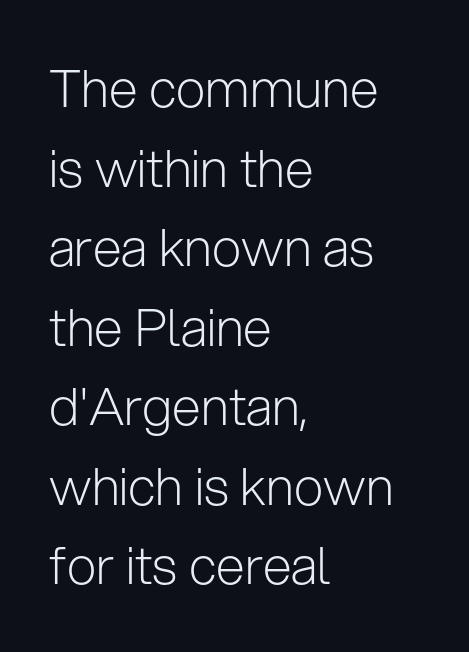
The image shows 52 px light sans-serif type, upright; set left-aligned, normal line spacing (1.53x), normal letter spacing, not underlined; low stroke contrast and a medium x-height.
